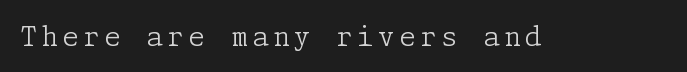
The space directly below the letters is spotless. The letters look calm and open, with moderate or lighter stems. Notice how the stems are strictly vertical — no italics here.
